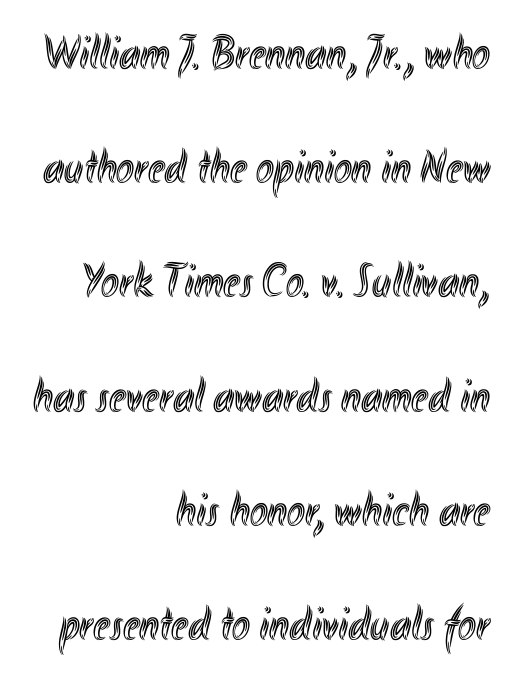
Q: Is the text italic (slanted)? A: Yes.
Q: Is the text underlined? A: No.
Q: How is the paragraph aligned? A: Right-aligned.
Q: Is the spacing between letters normal or unusually wide? A: Normal.
Q: Is the spacing between lines tight, normal or loose? A: Loose.
Q: Width (condensed, normal, or wide)? A: Condensed.
Q: x-height? A: Small.
Q: Monospaced? A: No.
